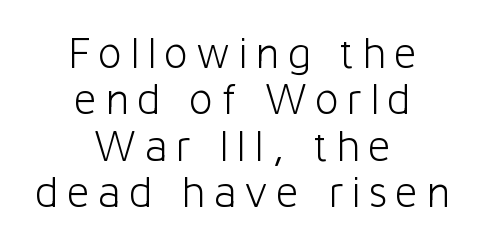
Q: Is the text bold? A: No.
Q: Is the text italic (slanted)? A: No, it is upright.
Q: Is the typeface a serif or a sans-serif typeface? A: Sans-serif.
Q: Is the text underlined? A: No.
Q: How is the paragraph aligned? A: Centered.
Q: Is the spacing between lines tight, normal or loose? A: Tight.
Q: Width (condensed, normal, or wide)? A: Normal.
Q: Stroke contrast? A: Low.
Q: x-height? A: Medium.
Q: Monospaced? A: No.
